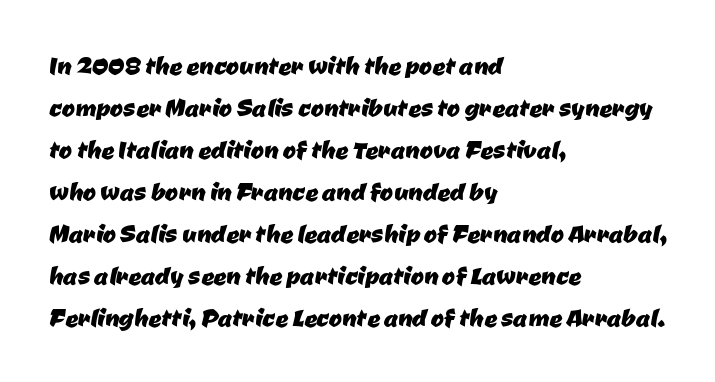
Just letters on the line, the space beneath them empty. The letters advance in unequal steps, a hallmark of proportional type. Notice how the passage keeps a crisp vertical edge on the left only. Default kerning and tracking; the words read as compact shapes.
